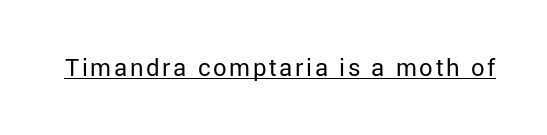
The image shows 24 px text type, upright; set underlined.
